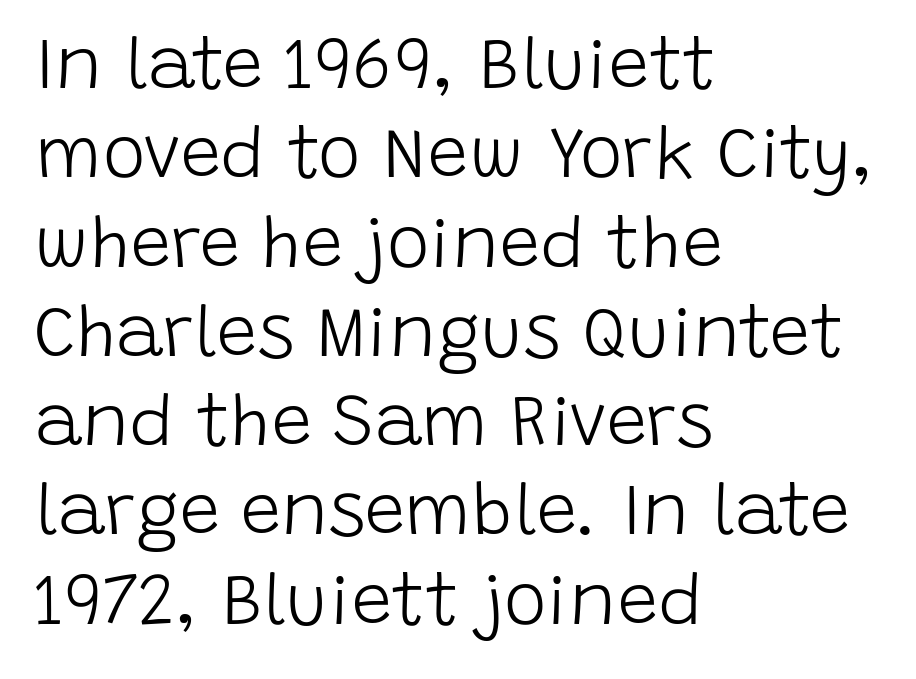
Q: Is the text bold? A: No.
Q: Is the text italic (slanted)? A: No, it is upright.
Q: Is the typeface a serif or a sans-serif typeface? A: Sans-serif.
Q: Is the text underlined? A: No.
Q: How is the paragraph aligned? A: Left-aligned.
Q: Is the spacing between letters normal or unusually wide? A: Normal.
Q: Width (condensed, normal, or wide)? A: Normal.
Q: Stroke contrast? A: Low.
Q: x-height? A: Large.
Q: Monospaced? A: No.
